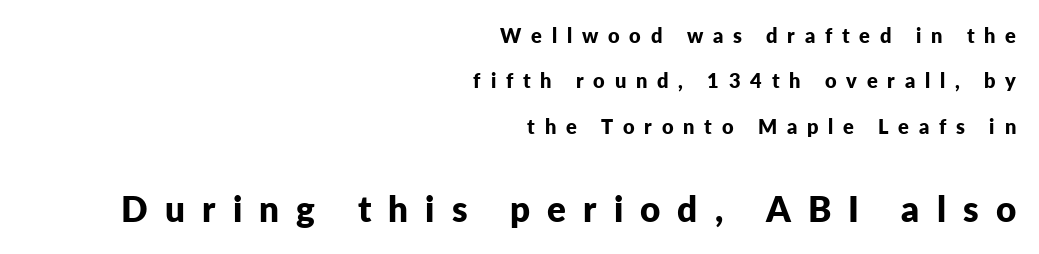
Rendered with straight, roman letterforms. Summary of weight: heavy, a full bold. Summary of vertical rhythm: relaxed, with wide interline spacing. The text block is weighted toward the right margin, trailing off unevenly leftward. A typesetter would call this proportional, since set widths differ per character.
